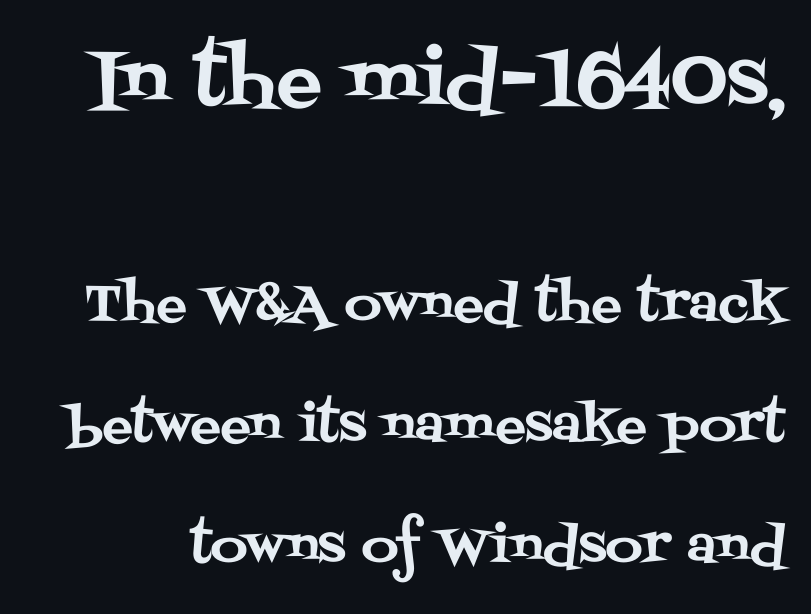
Look at the tracking — it's just the regular setting, nothing added. Top chunk: large. Bottom chunk: small. Examine the stroke ends and you'll spot serifs. The passage shown is not underscored anywhere. Looks like regular typesetting: each glyph gets only the width it needs.
